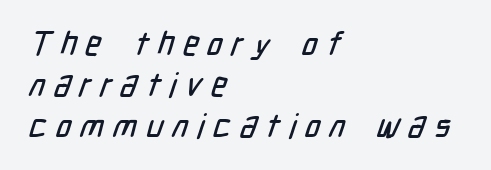
Q: Is the typeface a serif or a sans-serif typeface? A: Sans-serif.
Q: Is the text underlined? A: No.
Q: How is the paragraph aligned? A: Left-aligned.
Q: Is the spacing between letters normal or unusually wide? A: Unusually wide.
Q: Width (condensed, normal, or wide)? A: Condensed.
Q: Stroke contrast? A: Low.
Q: x-height? A: Medium.
Q: Monospaced? A: No.
